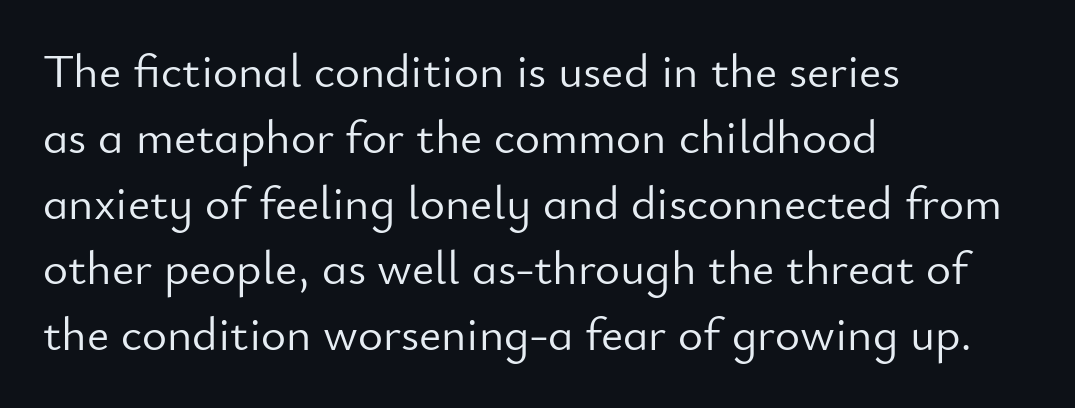
{"serif": "no", "italic": "no", "bold": "no", "weight": "light", "width": "normal", "stroke_contrast": "low", "x_height": "small", "monospaced": "no", "underline": "no", "align": "left", "line_spacing": "normal", "line_spacing_ratio": 1.37, "letter_spacing": "normal", "letter_spacing_em": 0.0, "glyph_px": 48}
